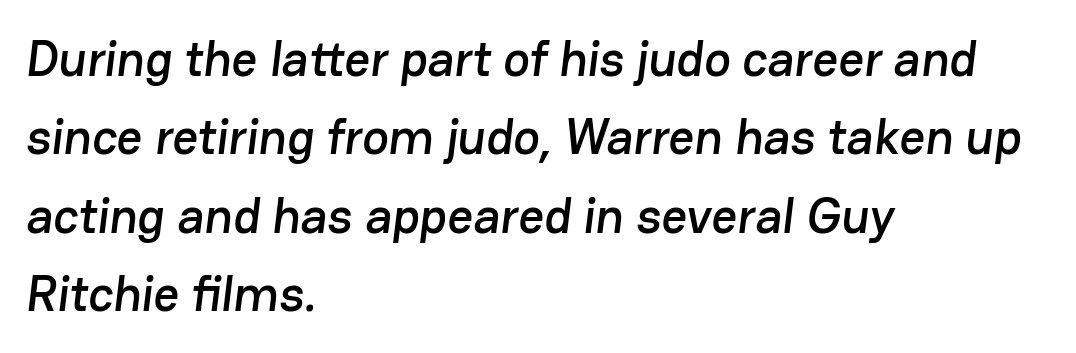
Q: Is the typeface a serif or a sans-serif typeface? A: Sans-serif.
Q: Is the text underlined? A: No.
Q: How is the paragraph aligned? A: Left-aligned.
Q: Is the spacing between letters normal or unusually wide? A: Normal.
Q: Is the spacing between lines tight, normal or loose? A: Normal.
Q: Width (condensed, normal, or wide)? A: Normal.
Q: Stroke contrast? A: Low.
Q: x-height? A: Medium.
Q: Monospaced? A: No.
